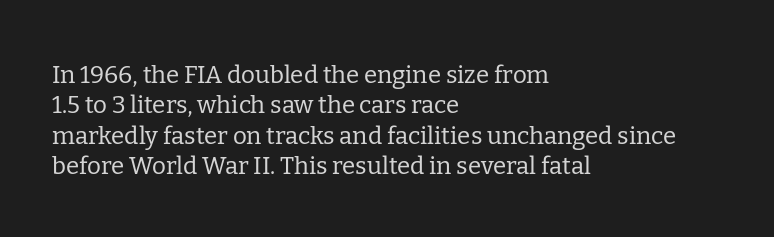
The image shows 24 px text type, upright; set left-aligned, normal line spacing (1.27x), normal letter spacing, not underlined.
